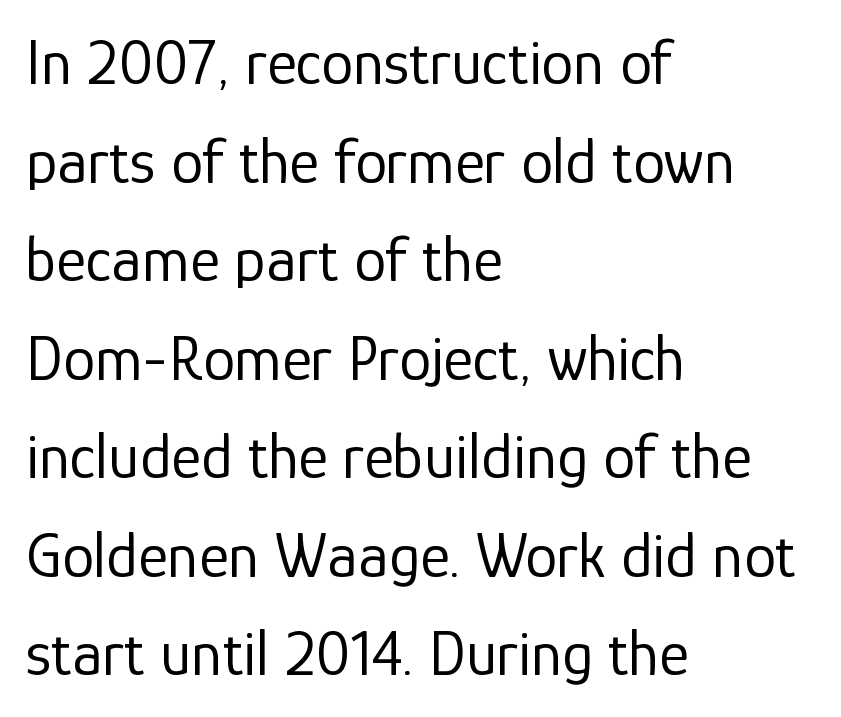
Baseline-to-baseline distance is the conventional proportion of letter height. You could not count columns in this text — the font is proportionally spaced. Inter-character spacing is left at the font's built-in metrics. The typesetting does not lean heavy: it is not bold. The font's upright variant was chosen for this text. Each letter's strokes conclude bluntly, with no projecting serifs.
